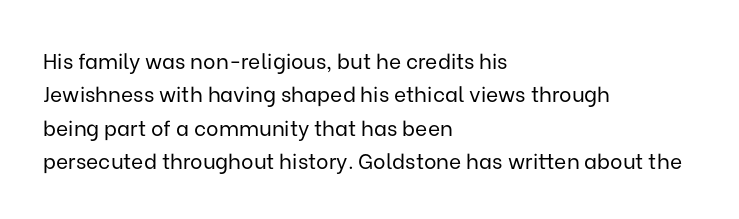
The image shows 21 px text type, upright; set left-aligned, normal line spacing (1.59x), normal letter spacing, not underlined.
